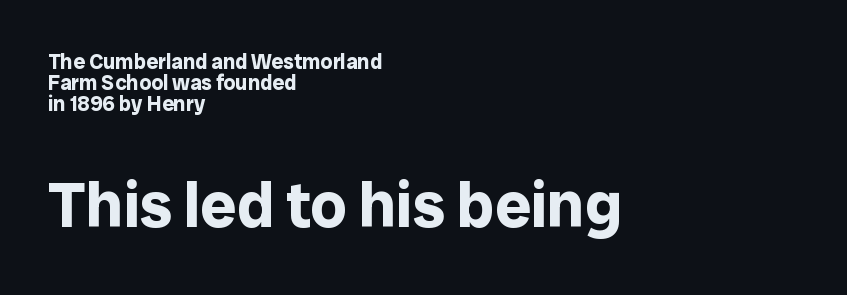
{"serif": "no", "italic": "no", "bold": "yes", "weight": "bold", "width": "normal", "stroke_contrast": "low", "x_height": "medium", "monospaced": "no", "underline": "no", "align": "left", "line_spacing": "tight", "line_spacing_ratio": 1.01, "letter_spacing": "normal", "letter_spacing_em": 0.0, "larger_block": "second", "size_ratio": 3.05, "glyph_px": 64}
